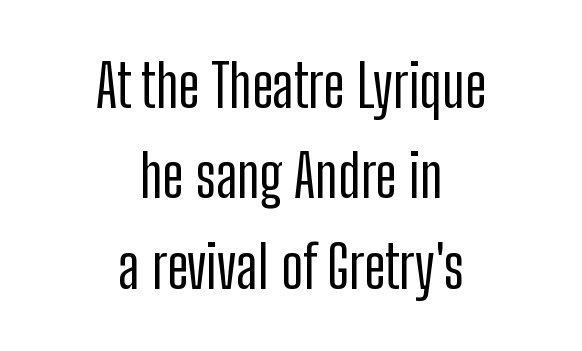
Is this a fixed-width face? No — the glyphs have proportional, varying widths. Compared with typical paragraphs, the rows here are spaced about the same. No italicization has been applied; the sample stays upright. This sample is center-justified, so both line endings float freely. Between one letter and the next there's only the usual sliver of space. Typographically, this falls in the sans-serif category.
